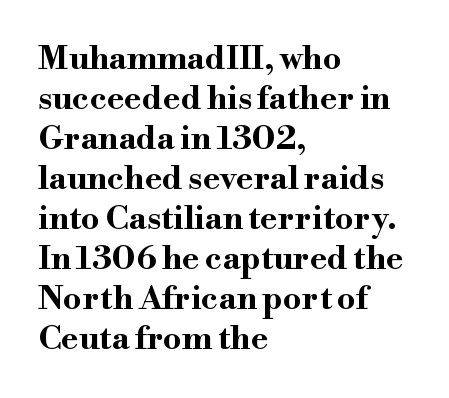
{"serif": "yes", "italic": "no", "bold": "yes", "weight": "bold", "width": "wide", "stroke_contrast": "high", "x_height": "small", "monospaced": "no", "underline": "no", "align": "left", "line_spacing_ratio": 1.21, "letter_spacing": "normal", "letter_spacing_em": 0.0, "glyph_px": 33}
